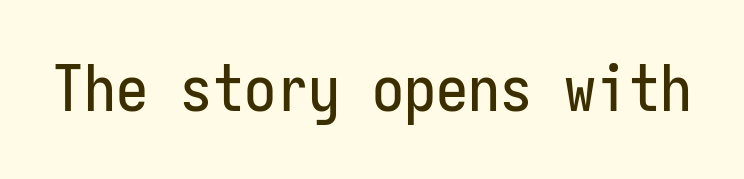
{"serif": "no", "italic": "no", "width": "condensed", "stroke_contrast": "low", "x_height": "medium", "monospaced": "yes", "underline": "no", "letter_spacing": "normal", "letter_spacing_em": 0.0, "glyph_px": 64}
